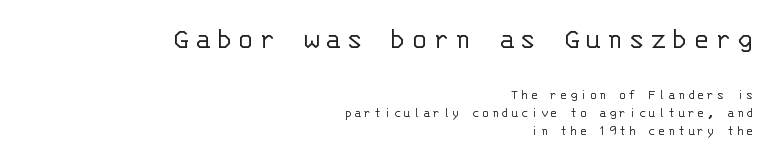
Evenly set lines give the paragraph a standard silhouette. Is this a heavy cut? Hardly; it is regular or lighter. This is roman type, the default non-slanted kind. Unlike a traditional serif, this face leaves its strokes unadorned. Underline: absent.
